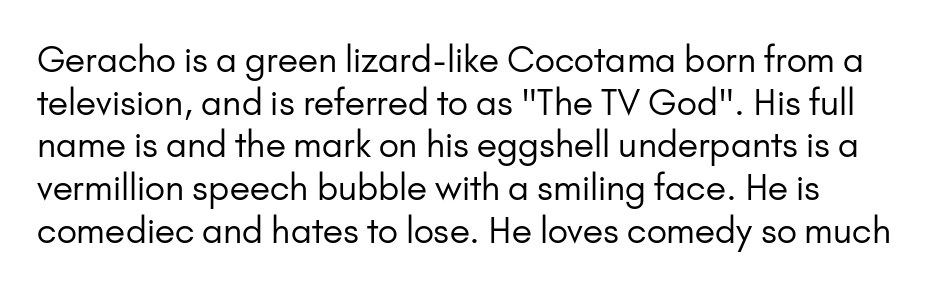
Regarding serifs, this sample does without them. The horizontal fit of the characters is conventional and even. Each stroke keeps to a modest, everyday thickness or less. The paragraph has a hard left edge and a soft right edge. Each letter keeps its own natural width here, so spacing adapts to shape. The letters stand upright; this is a roman face.
